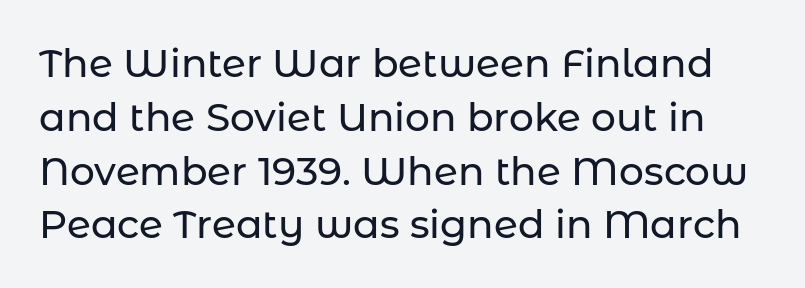
The rendering uses a moderate line-height, typical for paragraphs. This rendering leaves character spacing at its baseline value. The glyphs are unaccompanied by any horizontal stroke below them. The text was rendered using a sans face with plain stroke endings.
